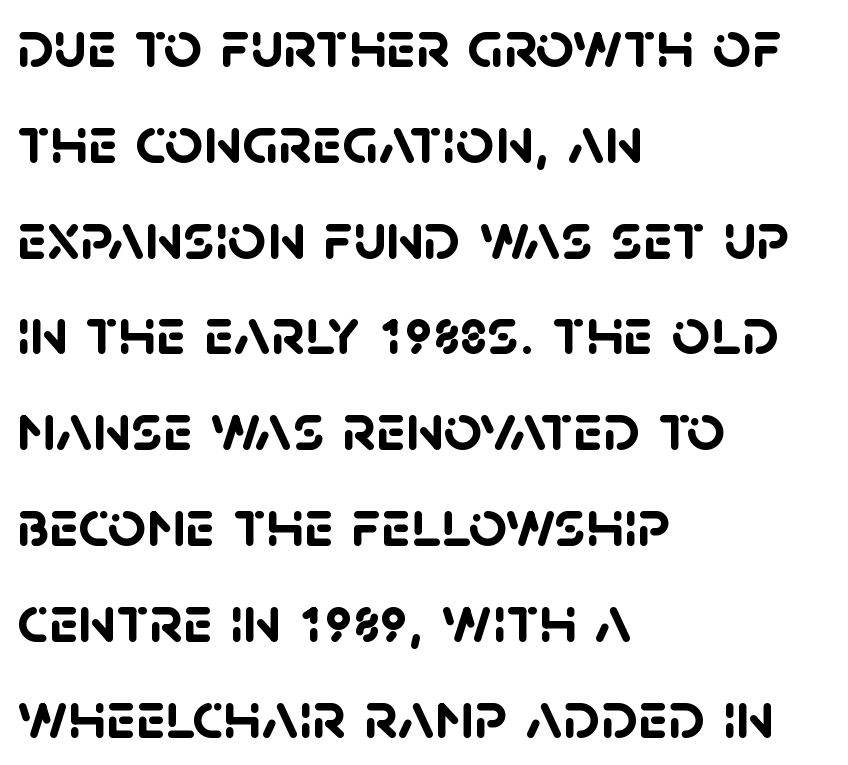
The image shows 67 px semibold sans-serif type; set left-aligned, normal line spacing (1.43x), normal letter spacing, not underlined; low stroke contrast and a large x-height.
